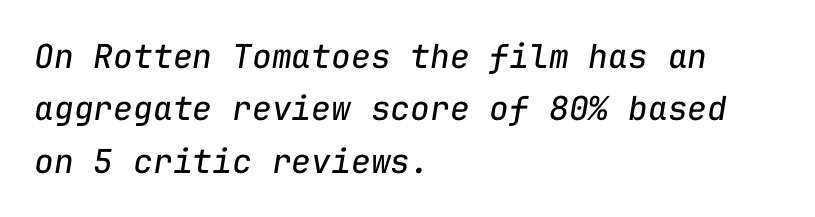
{"italic": "yes", "lean": "right", "slant_degrees": 9, "bold": "no", "weight": "regular", "width": "normal", "stroke_contrast": "low", "x_height": "medium", "monospaced": "yes", "underline": "no", "align": "left", "line_spacing": "normal", "line_spacing_ratio": 1.59, "letter_spacing": "normal", "letter_spacing_em": 0.0, "glyph_px": 33}
